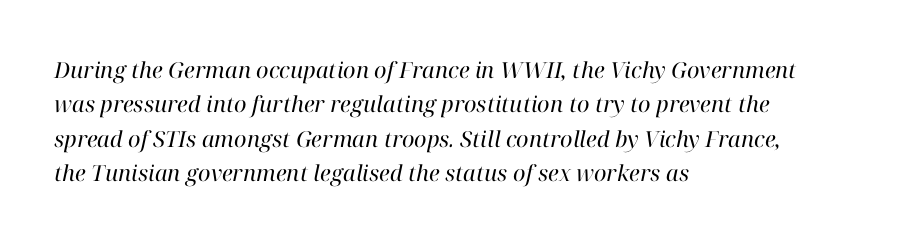
Q: Is the text bold? A: No.
Q: Is the text italic (slanted)? A: Yes, it leans right by about 12 degrees.
Q: Is the text underlined? A: No.
Q: How is the paragraph aligned? A: Left-aligned.
Q: Is the spacing between letters normal or unusually wide? A: Normal.
Q: Is the spacing between lines tight, normal or loose? A: Normal.
